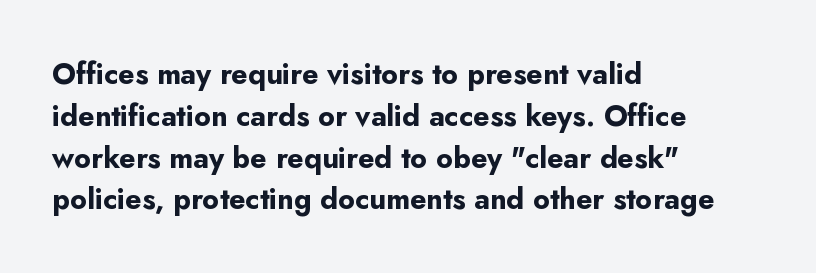
This rendering uses left alignment, leaving the right contour irregular. A bare baseline throughout the passage. A roman cut, with each character standing at attention. Tracking value appears to be zero — textbook default spacing.
